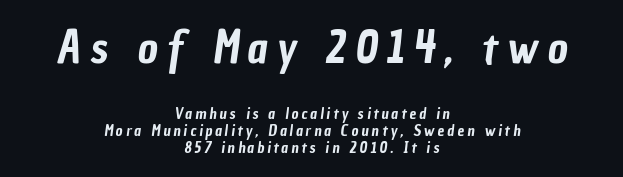
Q: Is the typeface a serif or a sans-serif typeface? A: Sans-serif.
Q: Is the text underlined? A: No.
Q: How is the paragraph aligned? A: Centered.
Q: Is the spacing between letters normal or unusually wide? A: Unusually wide.
Q: Is the spacing between lines tight, normal or loose? A: Tight.
Q: Which block of text is set in a larger size, the first (top) or the second (bottom)? A: The first (top) one.
Q: Width (condensed, normal, or wide)? A: Condensed.
Q: Stroke contrast? A: Low.
Q: x-height? A: Medium.
Q: Monospaced? A: No.
